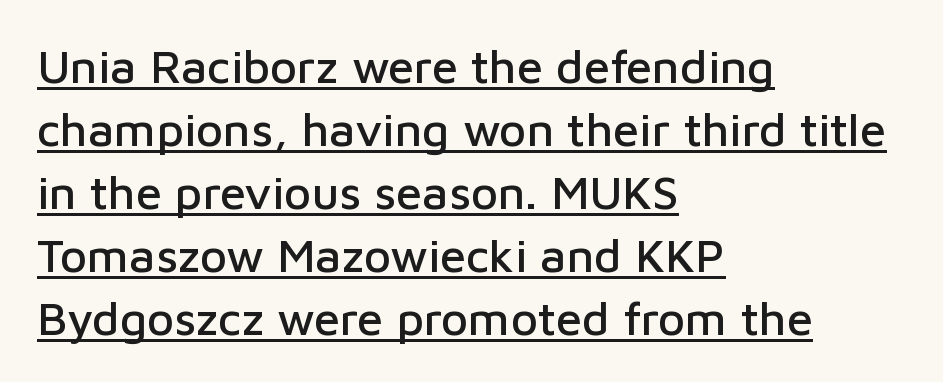
Q: Is the text italic (slanted)? A: No, it is upright.
Q: Is the typeface a serif or a sans-serif typeface? A: Sans-serif.
Q: Is the text underlined? A: Yes.
Q: How is the paragraph aligned? A: Left-aligned.
Q: Is the spacing between letters normal or unusually wide? A: Normal.
Q: Is the spacing between lines tight, normal or loose? A: Normal.
Q: Width (condensed, normal, or wide)? A: Normal.
Q: Stroke contrast? A: Low.
Q: x-height? A: Medium.
Q: Monospaced? A: No.
